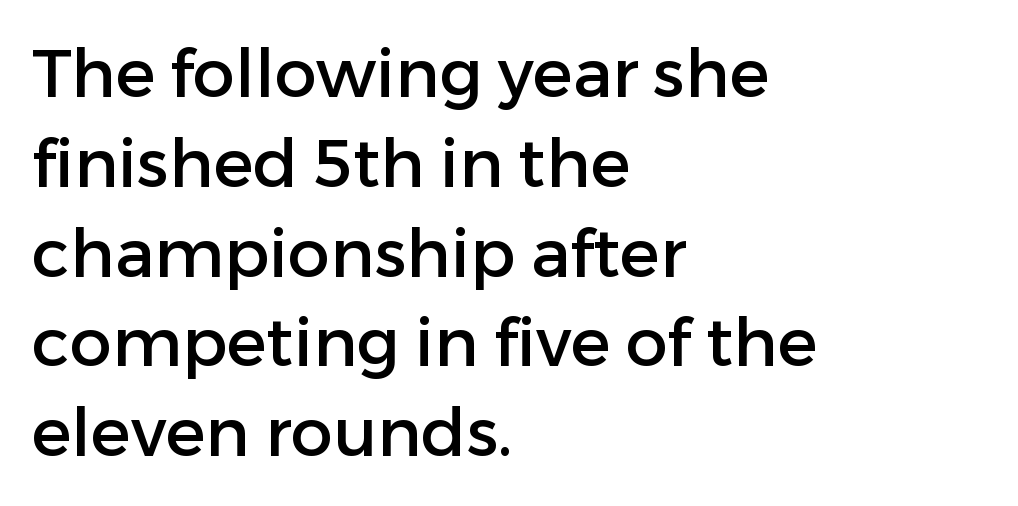
The line-height multiplier appears to be the usual default. Tracking here is standard; glyphs follow each other at the usual distance. The face used here is a sans, in the tradition of grotesques and geometrics. The paragraph shown leans on its left margin. The lettering holds an erect, upright posture throughout.
